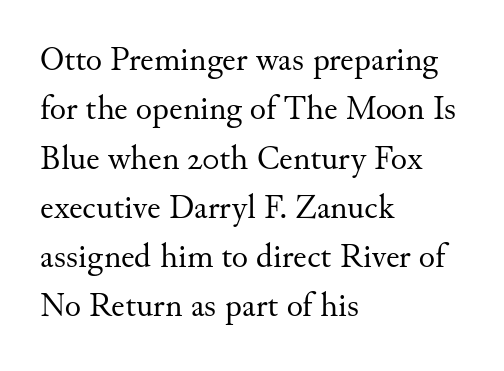
Q: Is the text bold? A: No.
Q: Is the text italic (slanted)? A: No, it is upright.
Q: Is the typeface a serif or a sans-serif typeface? A: Serif.
Q: Is the text underlined? A: No.
Q: How is the paragraph aligned? A: Left-aligned.
Q: Is the spacing between letters normal or unusually wide? A: Normal.
Q: Is the spacing between lines tight, normal or loose? A: Normal.
Q: Width (condensed, normal, or wide)? A: Normal.
Q: Stroke contrast? A: Medium.
Q: x-height? A: Small.
Q: Monospaced? A: No.
